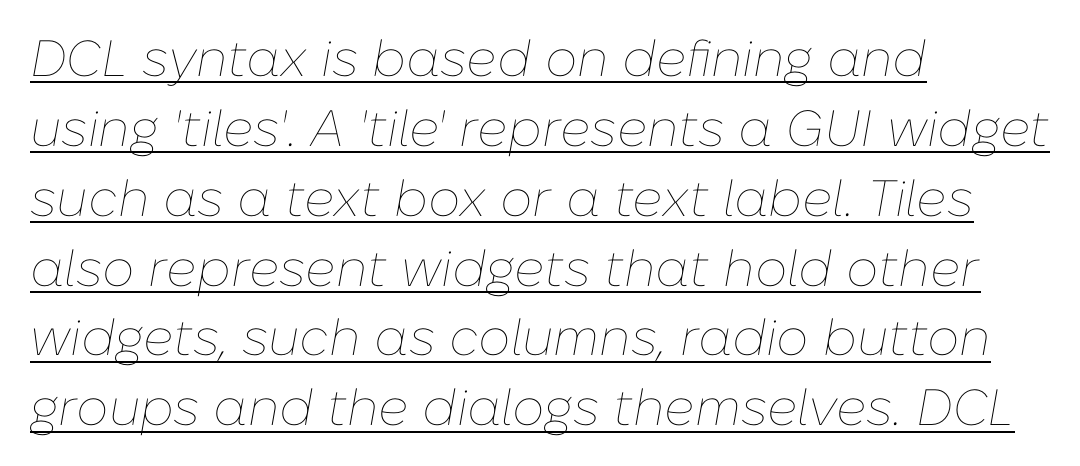
Nothing heavy about these letters — not bold at all. The type is set solid horizontally, with unmodified tracking. Here the designer chose a conventional face with non-uniform glyph widths. The line-height multiplier appears to be the usual default.
